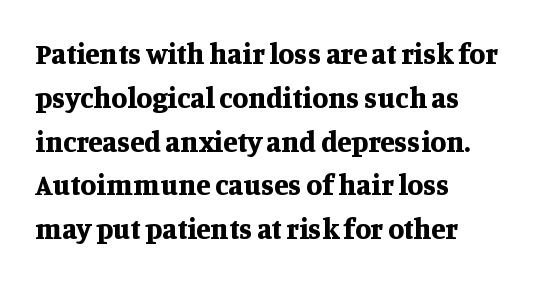
Q: Is the text bold? A: Yes.
Q: Is the text italic (slanted)? A: No, it is upright.
Q: Is the typeface a serif or a sans-serif typeface? A: Serif.
Q: Is the text underlined? A: No.
Q: How is the paragraph aligned? A: Left-aligned.
Q: Is the spacing between letters normal or unusually wide? A: Normal.
Q: Is the spacing between lines tight, normal or loose? A: Normal.
Q: Width (condensed, normal, or wide)? A: Normal.
Q: Stroke contrast? A: Medium.
Q: x-height? A: Large.
Q: Monospaced? A: No.
